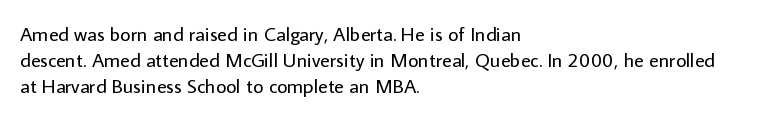
Q: Is the text bold? A: No.
Q: Is the text italic (slanted)? A: No, it is upright.
Q: Is the text underlined? A: No.
Q: How is the paragraph aligned? A: Left-aligned.
Q: Is the spacing between letters normal or unusually wide? A: Normal.
Q: Is the spacing between lines tight, normal or loose? A: Normal.
